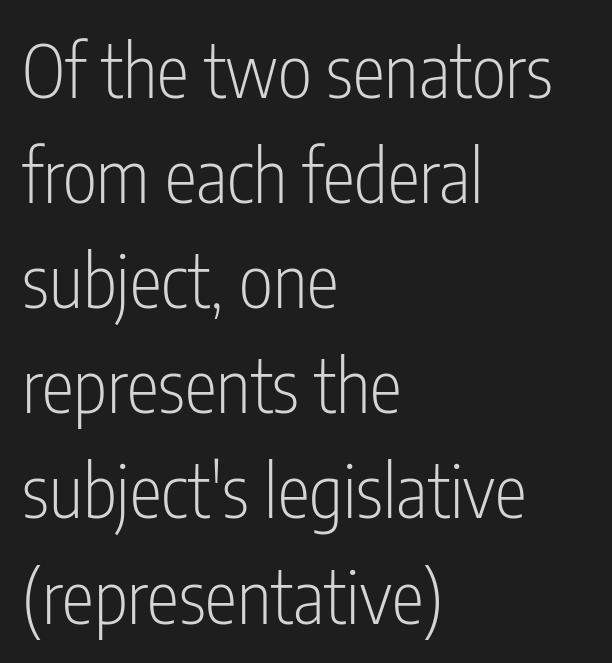
The image shows 73 px light, condensed sans-serif type, upright; set left-aligned, normal line spacing (1.44x), normal letter spacing, not underlined; low stroke contrast and a medium x-height.
